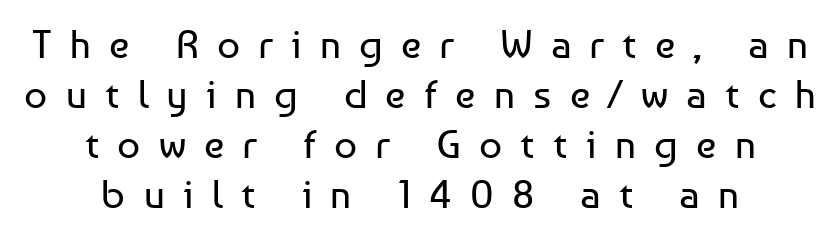
The passage is arranged like a title page — every line centered. Loose tracking; the words dissolve into strings of separated letters. A sans-serif font was chosen for this passage. The font's upright variant was chosen for this text.
